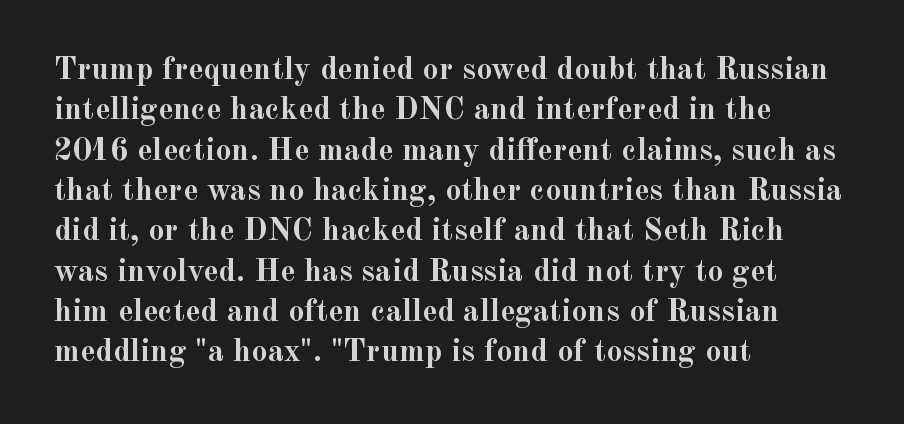
The image shows 32 px semibold serif type, upright; set left-aligned, normal line spacing (1.26x), normal letter spacing, not underlined; a small x-height.
